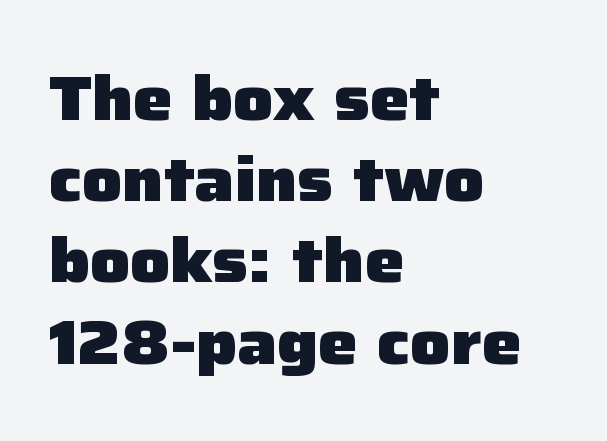
The image shows 62 px heavy sans-serif type, upright; set left-aligned, normal line spacing (1.31x), normal letter spacing, not underlined; low stroke contrast and a medium x-height.
